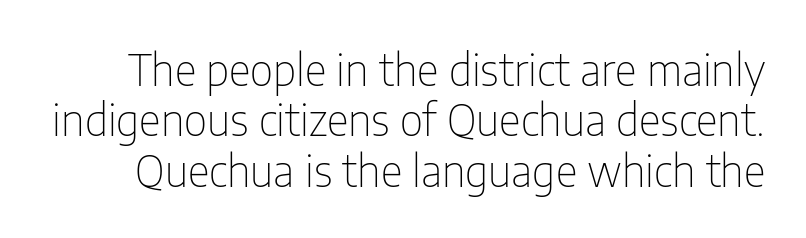
Q: Is the text bold? A: No.
Q: Is the text italic (slanted)? A: No, it is upright.
Q: Is the typeface a serif or a sans-serif typeface? A: Sans-serif.
Q: Is the text underlined? A: No.
Q: Is the spacing between letters normal or unusually wide? A: Normal.
Q: Width (condensed, normal, or wide)? A: Condensed.
Q: Stroke contrast? A: Low.
Q: x-height? A: Medium.
Q: Monospaced? A: No.
